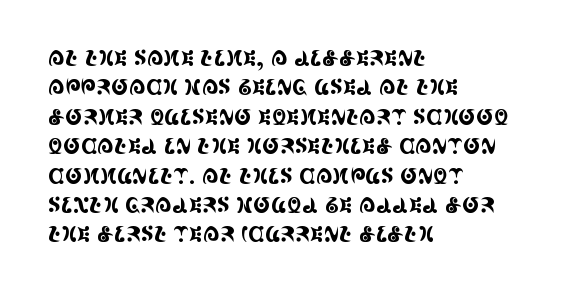
Q: Is the text italic (slanted)? A: No, it is upright.
Q: Is the text underlined? A: No.
Q: How is the paragraph aligned? A: Left-aligned.
Q: Is the spacing between letters normal or unusually wide? A: Normal.
Q: Is the spacing between lines tight, normal or loose? A: Normal.
